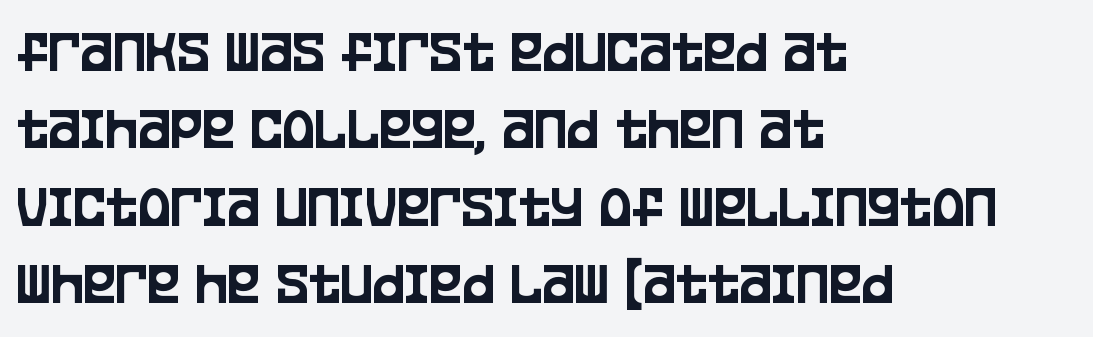
{"serif": "no", "italic": "no", "width": "condensed", "stroke_contrast": "low", "x_height": "large", "monospaced": "no", "underline": "no", "align": "left", "line_spacing": "normal", "line_spacing_ratio": 1.27, "letter_spacing": "normal", "letter_spacing_em": 0.0, "glyph_px": 61}
